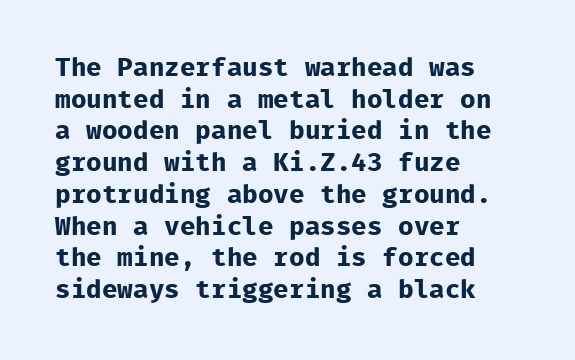
The image shows 26 px bold type, upright; set left-aligned, line spacing 1.22x, normal letter spacing, not underlined.
